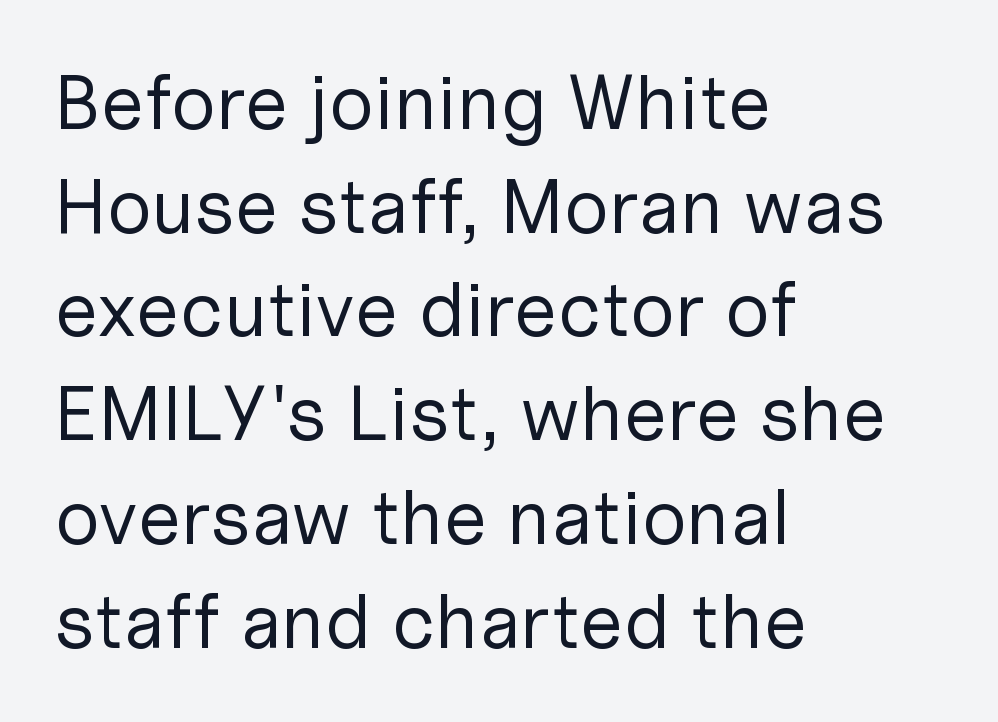
The image shows 78 px regular-weight sans-serif type, upright; set left-aligned, normal line spacing (1.33x), normal letter spacing, not underlined; low stroke contrast and a medium x-height.
